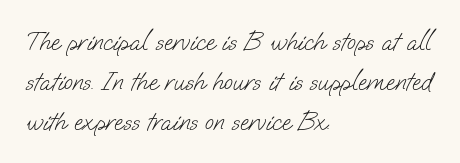
{"bold": "no", "underline": "no", "align": "left", "line_spacing": "normal", "line_spacing_ratio": 1.53, "letter_spacing": "normal", "letter_spacing_em": 0.0, "glyph_px": 26}
